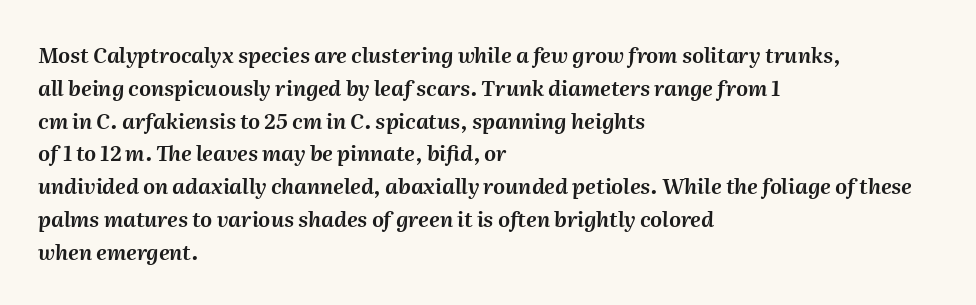
Q: Is the text italic (slanted)? A: Yes, it leans right by about 2 degrees.
Q: Is the text underlined? A: No.
Q: How is the paragraph aligned? A: Left-aligned.
Q: Is the spacing between letters normal or unusually wide? A: Normal.
Q: Is the spacing between lines tight, normal or loose? A: Normal.
